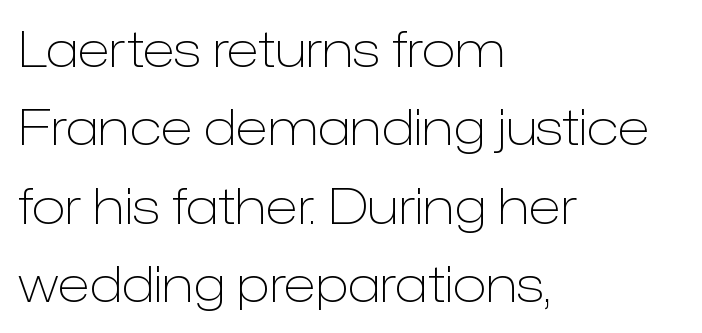
The image shows 50 px light sans-serif type, upright; set left-aligned, normal line spacing (1.57x), normal letter spacing, not underlined; low stroke contrast and a medium x-height.
